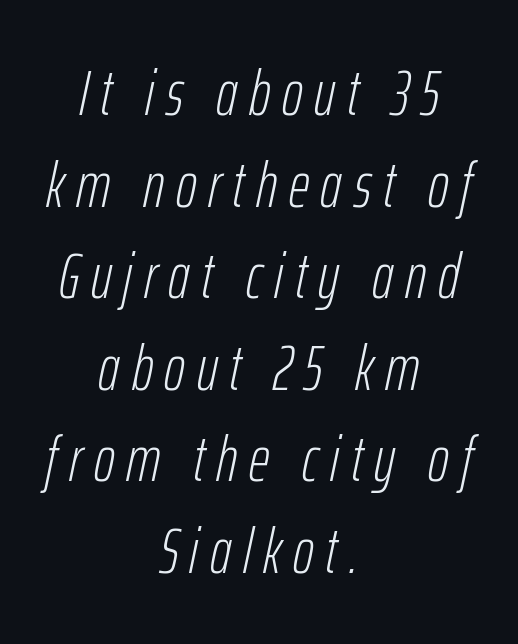
The typography opts for an oblique posture over an upright one. Proportional: the letters do not fall into vertical columns. Ink coverage per letter is moderate at most. Whoever set this chose a conventional vertical rhythm. Compared with a flush-left layout, this one balances lines on the center instead. Glance below the letters and you will spot only blank space.
